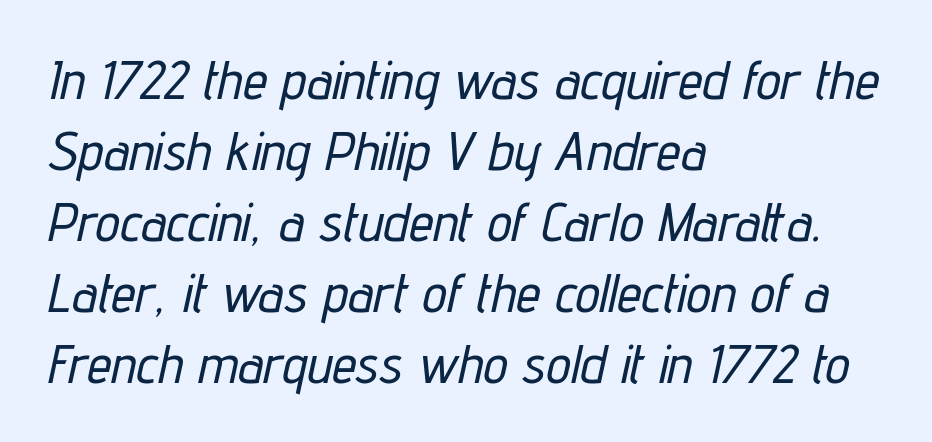
Check under the words: just untouched page. The rendering anchors every line to the left-hand side. These lines were composed using italics. Notice how descenders clear the ascenders below comfortably — that's standard leading. You could not count columns in this text — the font is proportionally spaced. This sample uses plain, unmodified letter spacing.
